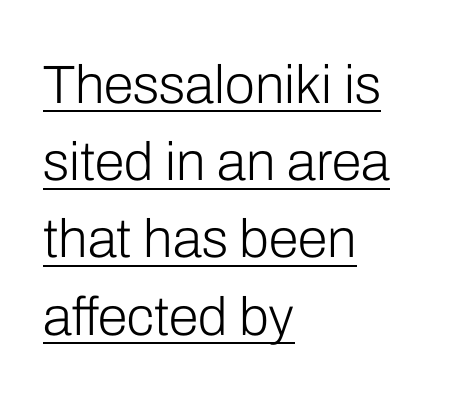
{"serif": "no", "italic": "no", "bold": "no", "weight": "light", "width": "normal", "stroke_contrast": "low", "x_height": "medium", "monospaced": "no", "underline": "yes", "align": "left", "line_spacing": "normal", "line_spacing_ratio": 1.43, "letter_spacing": "normal", "letter_spacing_em": 0.0, "glyph_px": 54}
